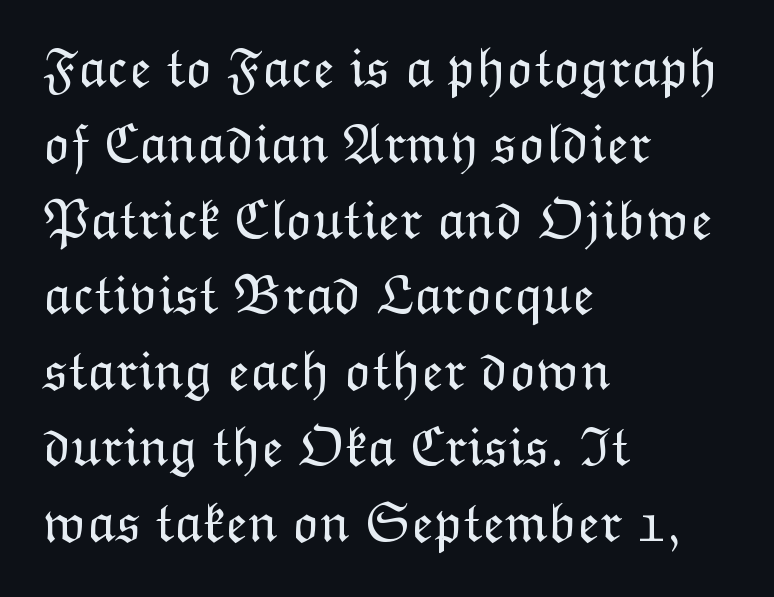
No extra ink here — the face is not bold. Here the designer chose a conventional face with non-uniform glyph widths. The rendering anchors every line to the left-hand side. These lines sit exactly where default settings would place them.
